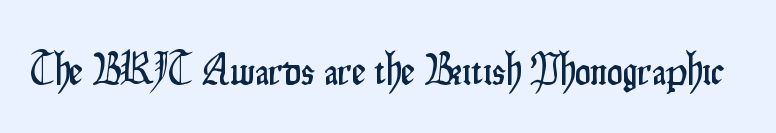
The image shows 44 px condensed sans-serif type, upright; set normal letter spacing, not underlined; low stroke contrast and a small x-height.
